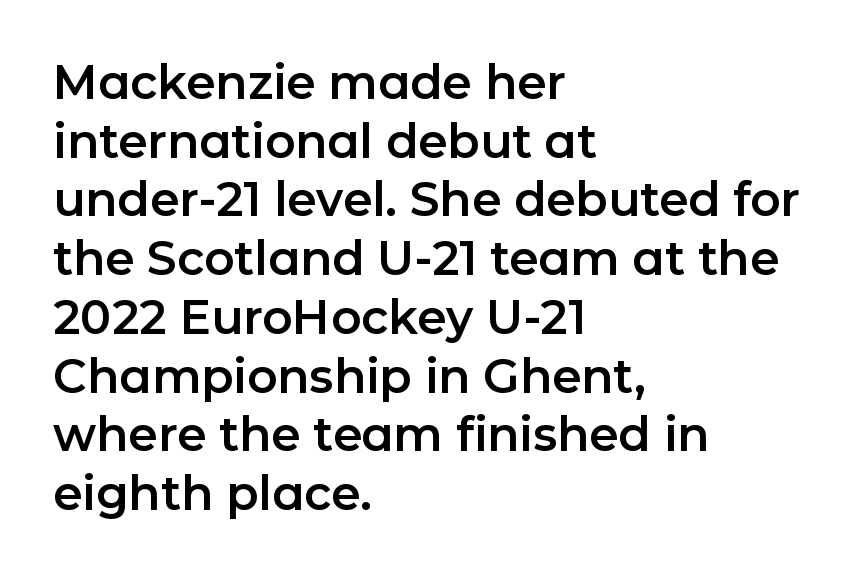
Every row of glyphs begins at an identical x-position on the left. Classification — sans serif. The letters advance in unequal steps, a hallmark of proportional type. A normal amount of white space separates one row of letters from the next. No word sits above an underline. Characters follow at the spacing the type designer built in.
